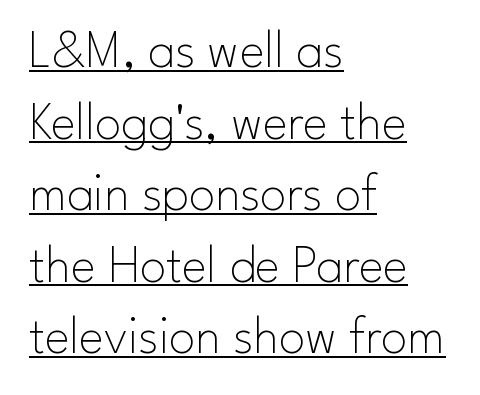
Q: Is the text bold? A: No.
Q: Is the text italic (slanted)? A: No, it is upright.
Q: Is the typeface a serif or a sans-serif typeface? A: Sans-serif.
Q: Is the text underlined? A: Yes.
Q: How is the paragraph aligned? A: Left-aligned.
Q: Is the spacing between letters normal or unusually wide? A: Normal.
Q: Is the spacing between lines tight, normal or loose? A: Normal.
Q: Width (condensed, normal, or wide)? A: Normal.
Q: Stroke contrast? A: Low.
Q: x-height? A: Small.
Q: Monospaced? A: No.
